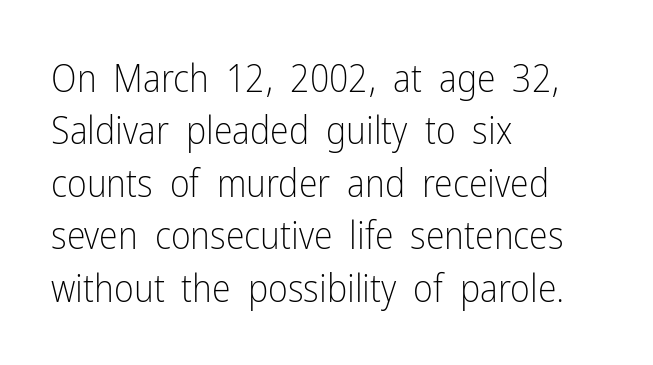
The passage shown has conventional tracking throughout. If you measured baseline to baseline, you'd find a middling distance. On a weight scale, this lands at 450 or below. A bare baseline throughout the passage. Character widths vary here, with narrow letters taking less room than wide ones.
